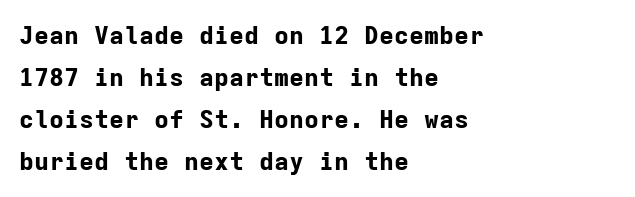
Does extra space separate the letters? No, they use regular spacing. Tall strokes in this sample are plumb rather than angled. Look at the stroke-to-counter ratio: heavy, a bold. The typesetter chose a ragged-right arrangement here. Nobody drew a line under any word here.
